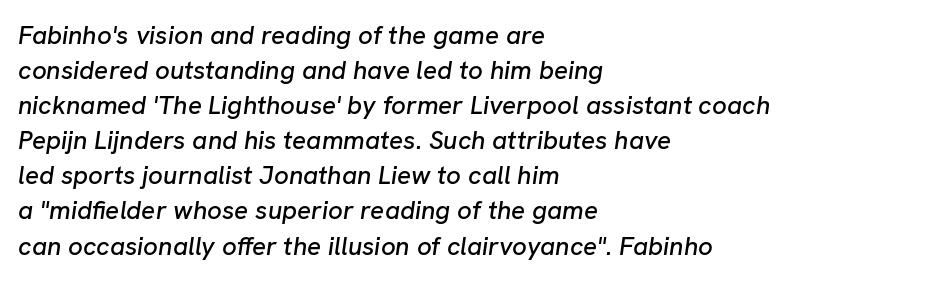
The image shows 26 px text type, italic (leaning right); set left-aligned, normal line spacing (1.35x), normal letter spacing, not underlined.
